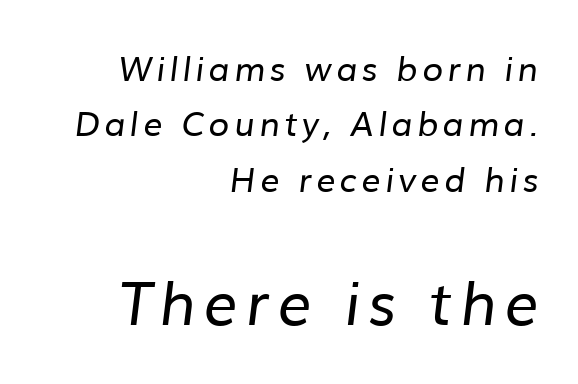
The image shows 60 px regular-weight sans-serif type; set right-aligned, normal line spacing (1.63x), not underlined; the second (bottom) block is 1.76x larger; low stroke contrast and a medium x-height.
